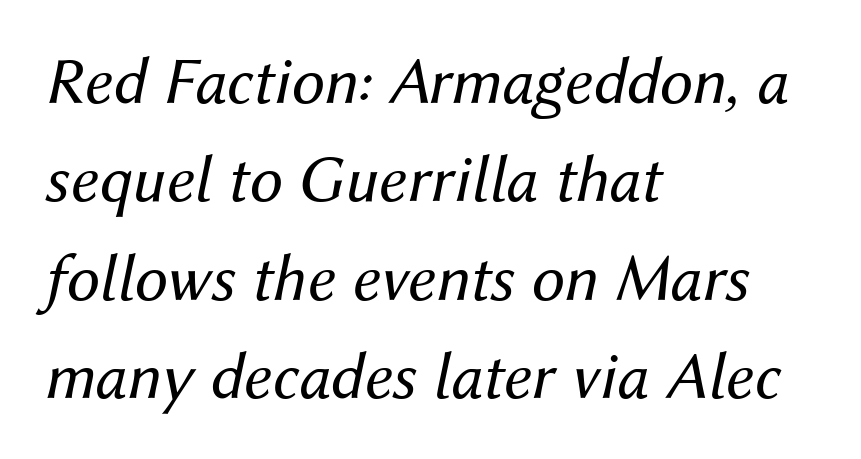
Type without underlining. This sample is left-justified, so line endings fall wherever the words run out. Is the type heavy? It reads as light-to-regular instead. Do the characters align in a grid? No, the font is proportional. Tracking value appears to be zero — textbook default spacing. What's the leading like? Ordinary, nothing unusual.
